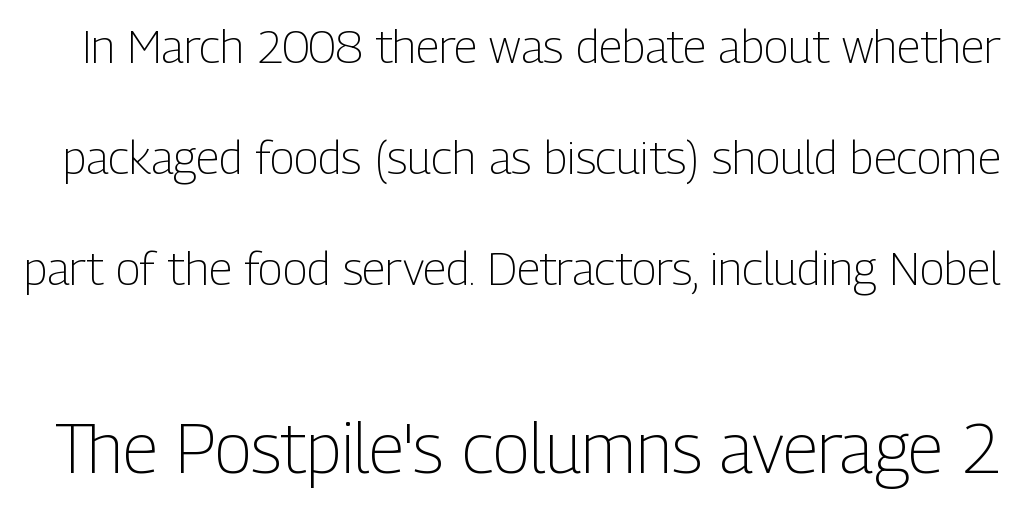
{"serif": "no", "italic": "no", "bold": "no", "weight": "light", "width": "condensed", "stroke_contrast": "low", "x_height": "medium", "monospaced": "no", "underline": "no", "line_spacing": "loose", "line_spacing_ratio": 2.41, "letter_spacing": "normal", "letter_spacing_em": 0.0, "larger_block": "second", "size_ratio": 1.5, "glyph_px": 69}
